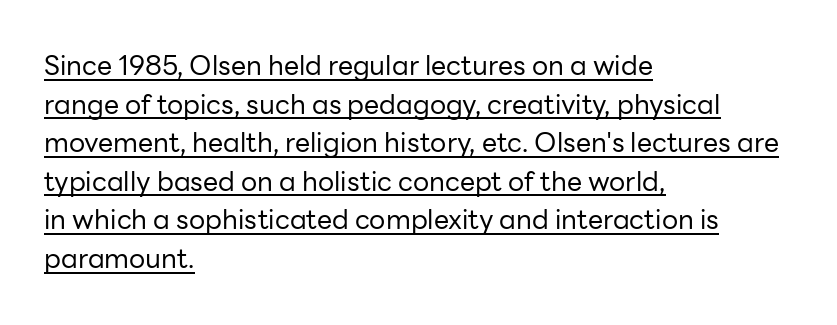
Letters have the restrained weight of plain body copy at most. What stands out about the letter spacing? Nothing — it is the standard amount. This block has exactly the height ordinary leading produces. Alignment: flush left.
